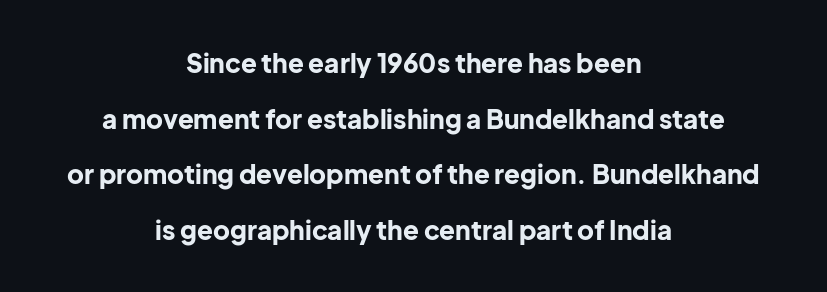
{"italic": "no", "bold": "yes", "underline": "no", "align": "center", "line_spacing": "loose", "line_spacing_ratio": 2.14, "letter_spacing": "normal", "letter_spacing_em": 0.0, "glyph_px": 26}
